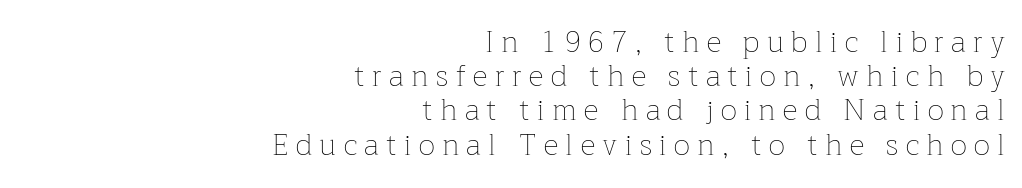
The image shows 29 px thin type, upright; set right-aligned, line spacing 1.18x, unusually wide letter spacing (+0.26 em), not underlined; low stroke contrast and a medium x-height.
